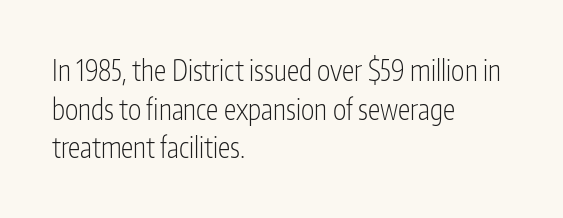
{"serif": "no", "italic": "no", "bold": "no", "weight": "light", "width": "condensed", "stroke_contrast": "low", "x_height": "medium", "monospaced": "no", "underline": "no", "align": "left", "line_spacing": "normal", "line_spacing_ratio": 1.38, "letter_spacing": "normal", "letter_spacing_em": 0.0, "glyph_px": 28}
